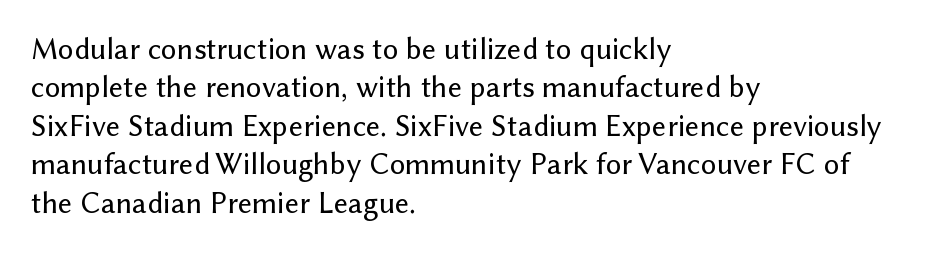
Each letter keeps its own natural width here, so spacing adapts to shape. The setting favours the left margin, as ordinary paragraphs usually do. The type is set solid horizontally, with unmodified tracking. Does the type have serifs? No, each stem ends abruptly.
